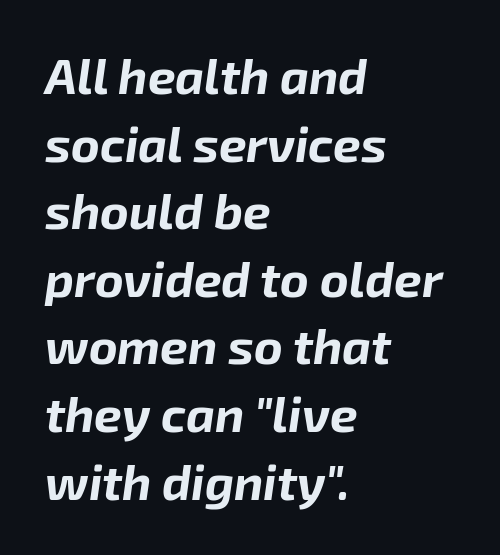
{"italic": "yes", "lean": "right", "slant_degrees": 8, "bold": "yes", "weight": "bold", "width": "normal", "stroke_contrast": "low", "x_height": "medium", "monospaced": "no", "underline": "no", "align": "left", "line_spacing": "normal", "line_spacing_ratio": 1.38, "letter_spacing": "normal", "letter_spacing_em": 0.0, "glyph_px": 49}
